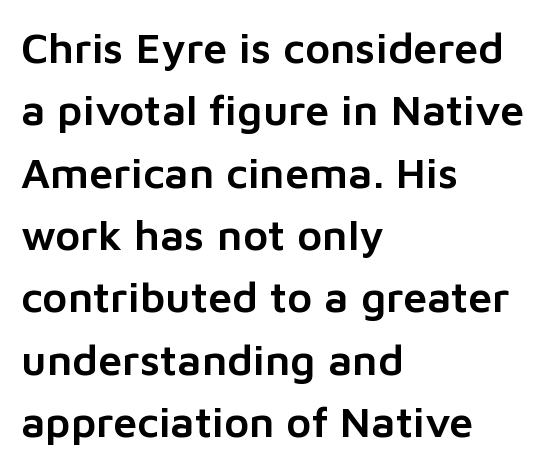
Summary of vertical rhythm: regular, with standard interline spacing. Characters remain perfectly vertical along every line. You could not count columns in this text — the font is proportionally spaced. Look at the tracking — it's just the regular setting, nothing added. Descenders are the only things crossing below the line. The paragraph has a hard left edge and a soft right edge.
